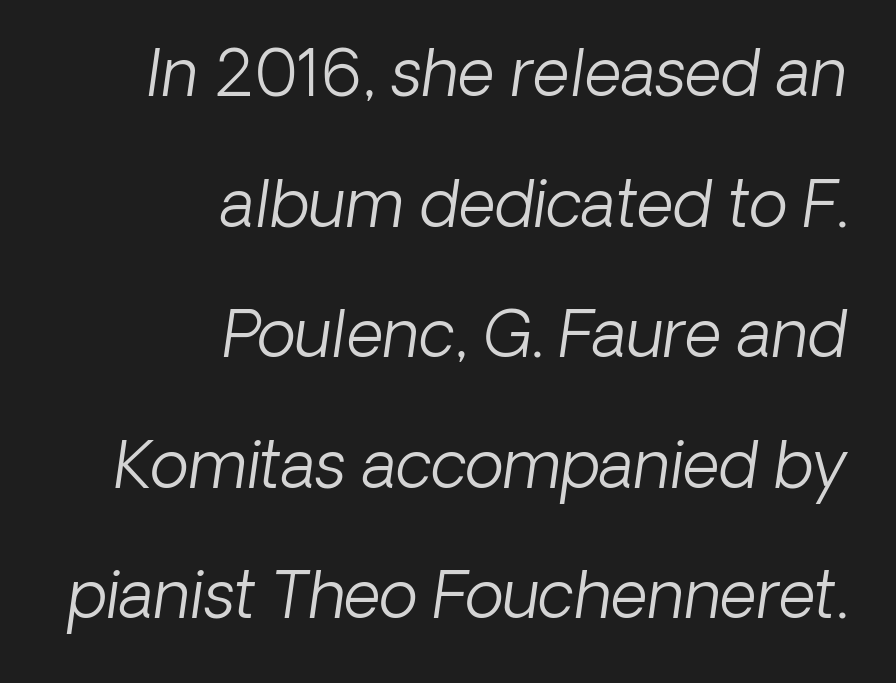
The image shows 64 px light sans-serif type; set right-aligned, loose line spacing (2.04x), normal letter spacing, not underlined; low stroke contrast and a medium x-height.
